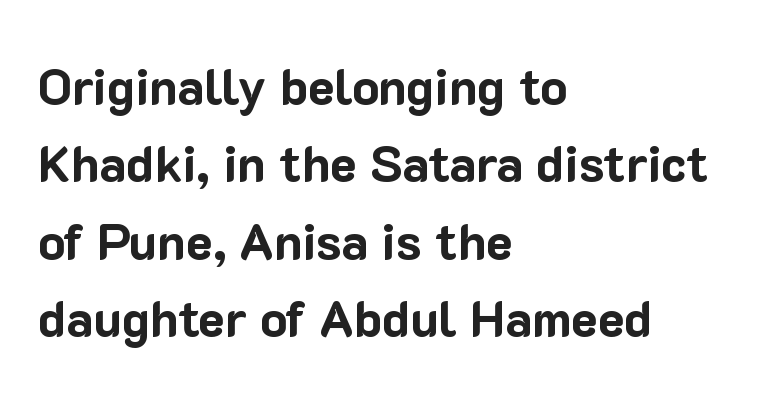
{"serif": "no", "italic": "no", "bold": "yes", "weight": "bold", "width": "normal", "stroke_contrast": "low", "x_height": "medium", "monospaced": "no", "underline": "no", "align": "left", "line_spacing": "normal", "line_spacing_ratio": 1.55, "letter_spacing": "normal", "letter_spacing_em": 0.0, "glyph_px": 50}
